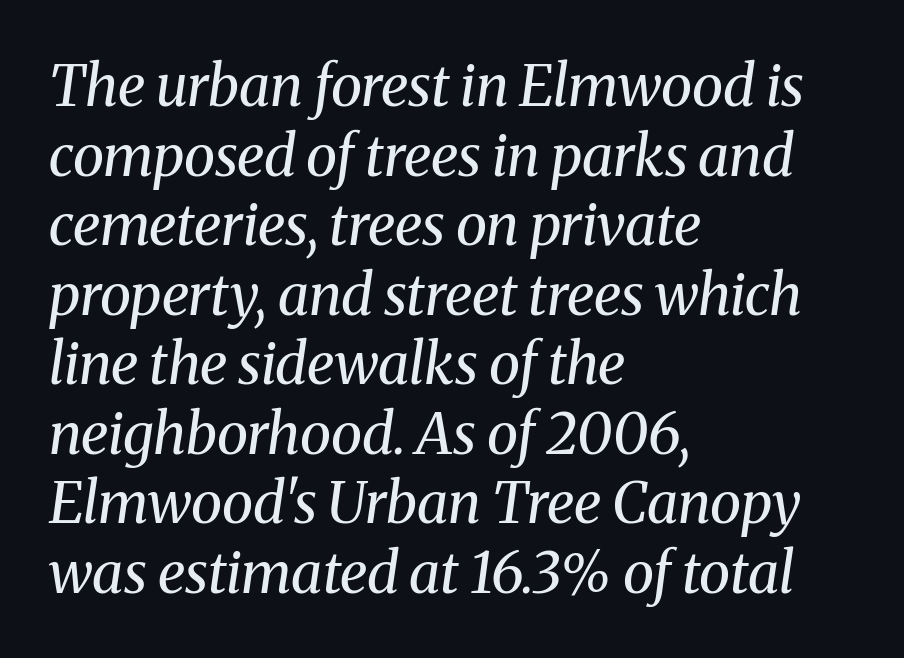
{"serif": "yes", "italic": "yes", "lean": "right", "slant_degrees": 8, "bold": "no", "weight": "regular", "width": "normal", "stroke_contrast": "medium", "x_height": "medium", "monospaced": "no", "underline": "no", "align": "left", "line_spacing_ratio": 1.22, "letter_spacing": "normal", "letter_spacing_em": 0.0, "glyph_px": 57}
